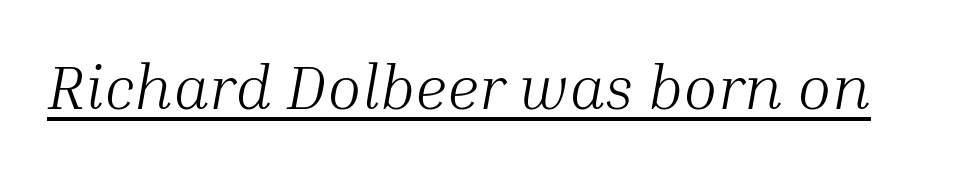
The image shows 63 px light serif type, italic (leaning right); set normal letter spacing, underlined; medium stroke contrast and a medium x-height.
